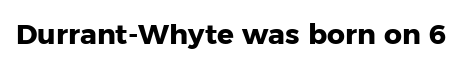
Is the type bold? Yes — the strokes are clearly thick and heavy. In terms of letterspacing, this is plain default setting. The space directly below the letters is spotless. Check where the strokes stop: nothing finishes them off — pure sans. Each letter keeps its own natural width here, so spacing adapts to shape.
